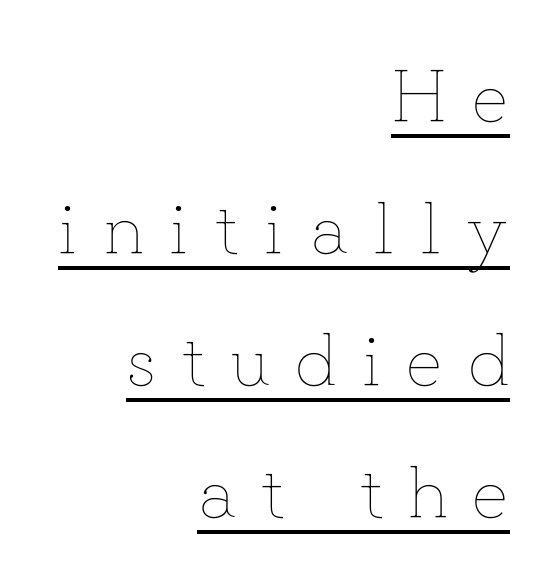
The image shows 75 px thin type, upright; set right-aligned, line spacing 1.76x, unusually wide letter spacing (+0.34 em), underlined; low stroke contrast and a small x-height.
